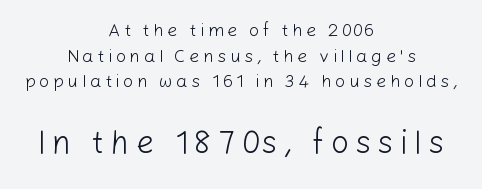
The leading is moderate, giving the passage an even texture. The zone under the glyphs is completely vacant. The letters carry no serifs — their stems end cleanly without finishing strokes. Is the lower block the larger one? Yes — the lower block carries the bigger type.
